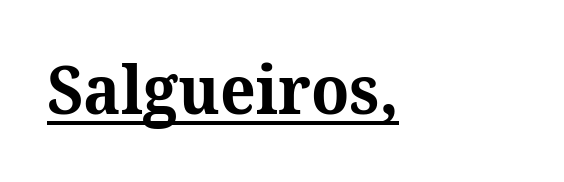
The image shows 67 px bold serif type, upright; set left-aligned, normal letter spacing, underlined; medium stroke contrast and a medium x-height.
